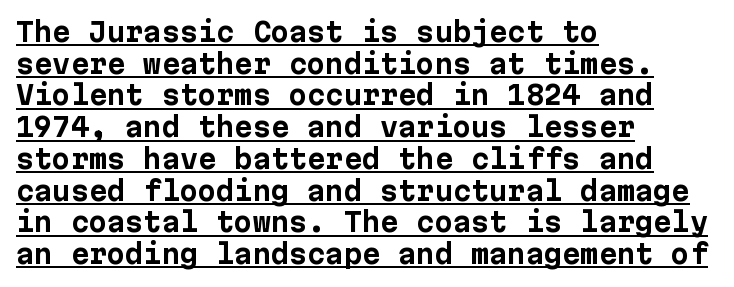
{"italic": "no", "bold": "yes", "underline": "yes", "align": "left", "line_spacing_ratio": 1.22, "letter_spacing": "normal", "letter_spacing_em": 0.0, "glyph_px": 26}
